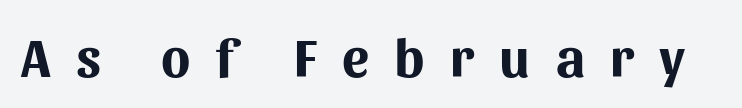
The rendering uses natural spacing where letterforms have individual widths. The specimen omits any rule beneath the text block's lines. Between one letter and the next there's a generous, obvious gap. The type family on display is of the sans-serif kind.
